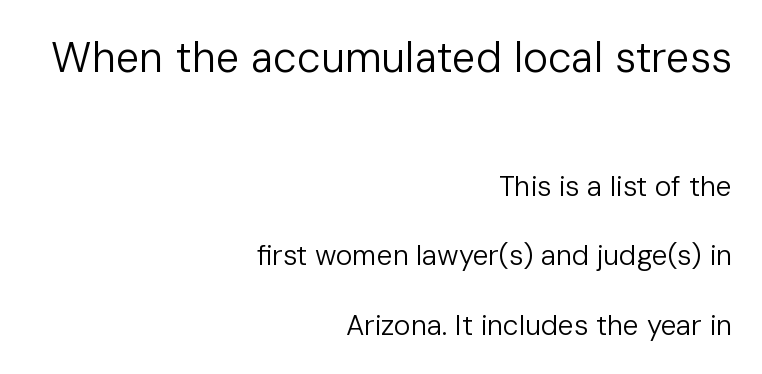
The image shows 42 px regular-weight sans-serif type, upright; set right-aligned, loose line spacing (2.48x), normal letter spacing, not underlined; the first (top) block is 1.5x larger; low stroke contrast and a medium x-height.
